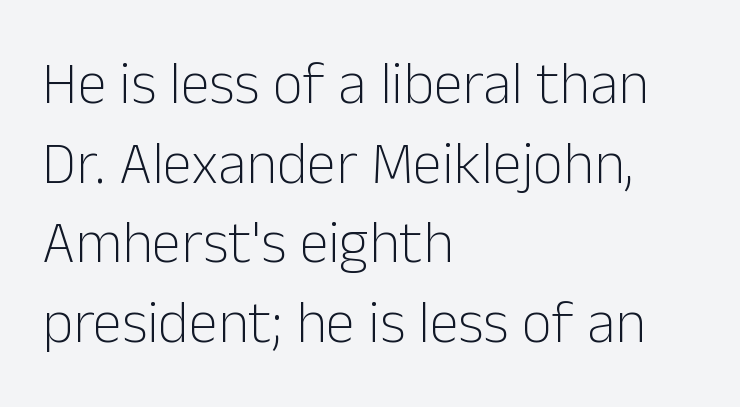
The image shows 59 px light sans-serif type, upright; set left-aligned, normal line spacing (1.35x), normal letter spacing, not underlined; low stroke contrast and a medium x-height.
